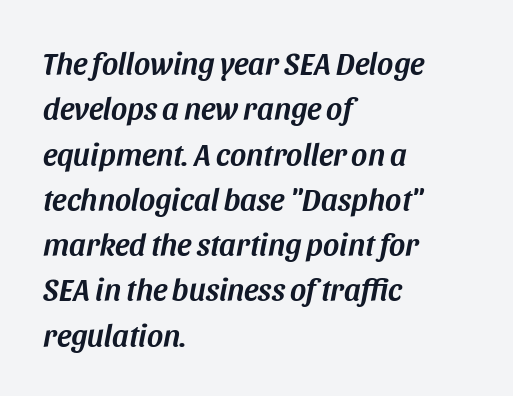
The image shows 31 px text type, italic (leaning right); set left-aligned, normal line spacing (1.46x), normal letter spacing, not underlined; medium stroke contrast and a large x-height.
